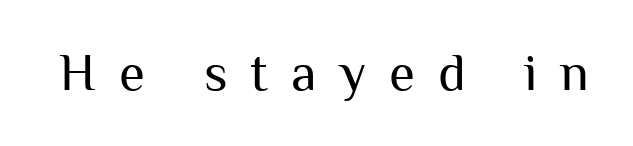
{"serif": "no", "italic": "no", "bold": "no", "weight": "regular", "width": "normal", "stroke_contrast": "medium", "x_height": "medium", "monospaced": "no", "underline": "no", "letter_spacing": "wide", "letter_spacing_em": 0.43, "glyph_px": 53}
